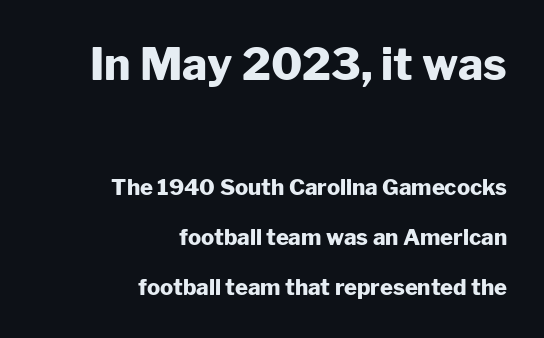
The image shows 44 px heavy sans-serif type, upright; set right-aligned, loose line spacing (2.28x), normal letter spacing, not underlined; the first (top) block is 2.0x larger; low stroke contrast and a medium x-height.
